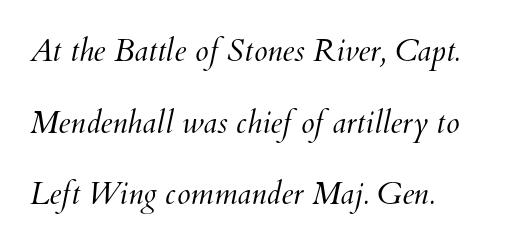
Do the characters align in a grid? No, the font is proportional. Clear beneath every line of the passage. Characters follow at the spacing the type designer built in. No heavy texture on the line: the type isn't bold.
